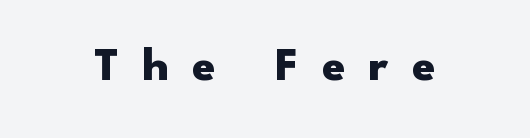
{"serif": "no", "italic": "no", "bold": "yes", "weight": "heavy", "width": "wide", "stroke_contrast": "low", "x_height": "small", "monospaced": "no", "underline": "no", "letter_spacing": "wide", "letter_spacing_em": 0.5, "glyph_px": 47}
